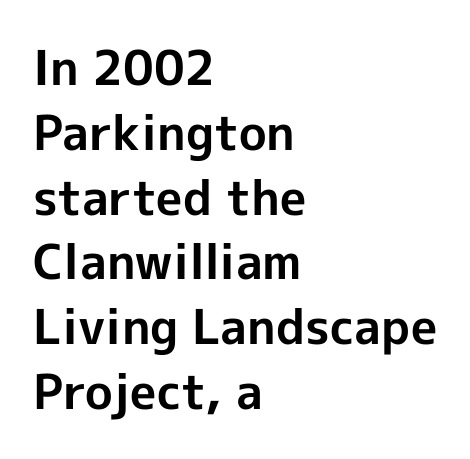
Serifs: no, the terminals of the letterforms are clean. Each word holds together tightly as a unit, with standard inter-letter gaps. Is this a fixed-width face? No — the glyphs have proportional, varying widths. The typesetter chose a ragged-right arrangement here. Summary of weight: heavy, a full bold.
